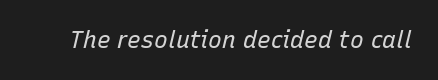
The image shows 23 px text type, italic (leaning right); set normal letter spacing, not underlined.
